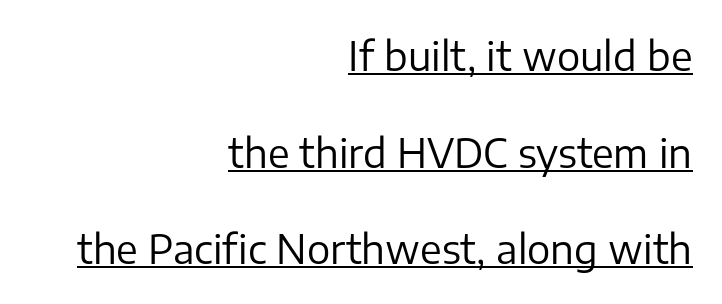
The ragged edge is on the left, which tells us the setting is flush right. Leading is clearly above the norm, producing a sparse column. This sample uses plain, unmodified letter spacing. Upright lettering throughout. Decoration check: the copy is underlined. Each letter keeps its own natural width here, so spacing adapts to shape.
